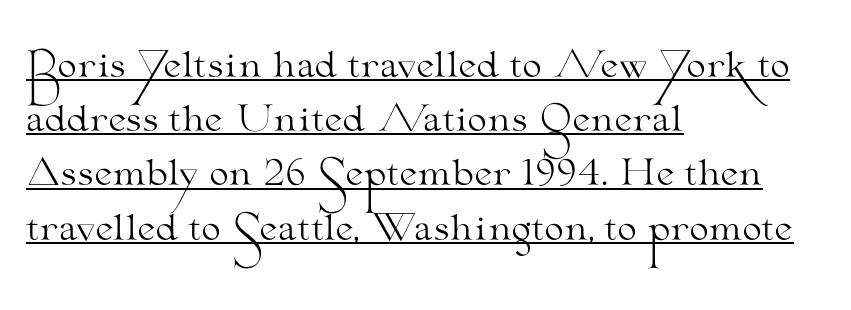
{"serif": "yes", "italic": "no", "bold": "no", "weight": "light", "width": "wide", "stroke_contrast": "medium", "x_height": "small", "monospaced": "no", "underline": "yes", "align": "left", "line_spacing": "normal", "line_spacing_ratio": 1.55, "letter_spacing": "normal", "letter_spacing_em": 0.0, "glyph_px": 35}
